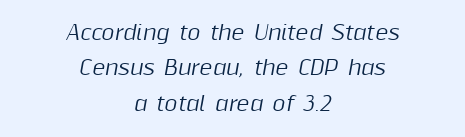
The image shows 20 px text type, italic (leaning right); set centered, line spacing 1.77x, normal letter spacing, not underlined.
